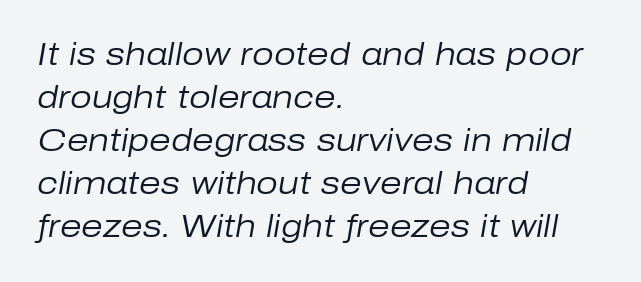
Q: Is the text bold? A: No.
Q: Is the text italic (slanted)? A: Yes, it leans right by about 10 degrees.
Q: Is the text underlined? A: No.
Q: How is the paragraph aligned? A: Left-aligned.
Q: Is the spacing between letters normal or unusually wide? A: Normal.
Q: Is the spacing between lines tight, normal or loose? A: Normal.
Q: Width (condensed, normal, or wide)? A: Normal.
Q: Stroke contrast? A: Low.
Q: x-height? A: Medium.
Q: Monospaced? A: No.
